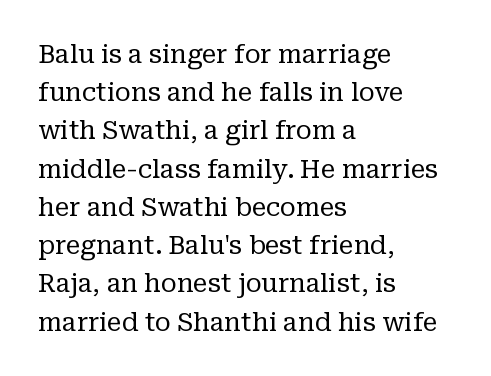
The image shows 26 px text type, upright; set left-aligned, normal line spacing (1.47x), normal letter spacing, not underlined.
